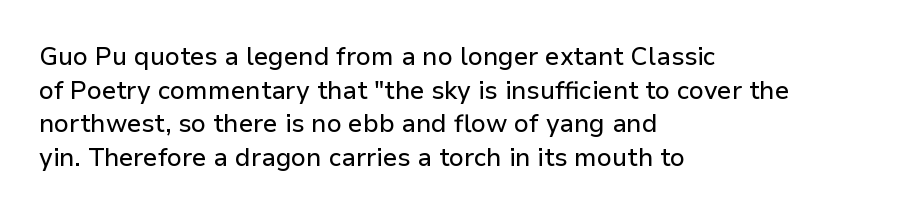
{"italic": "no", "underline": "no", "align": "left", "line_spacing": "normal", "line_spacing_ratio": 1.35, "letter_spacing": "normal", "letter_spacing_em": 0.0, "glyph_px": 25}
